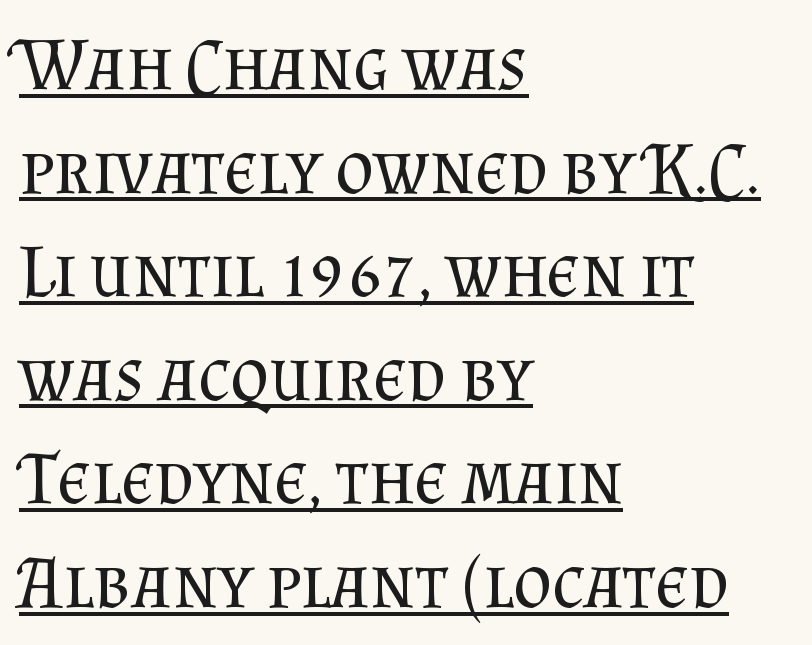
The image shows 74 px regular-weight serif type, upright; set left-aligned, normal line spacing (1.4x), normal letter spacing, underlined; medium stroke contrast and a small x-height.
